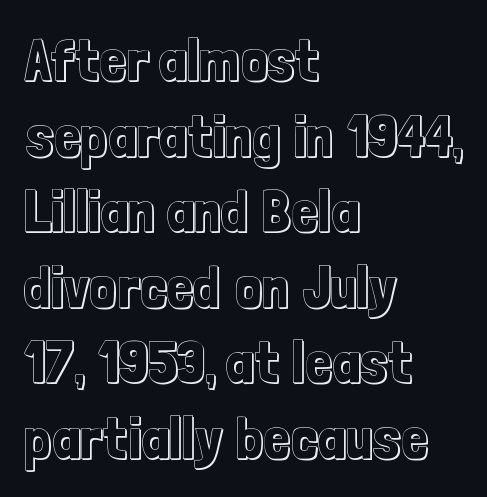
{"italic": "no", "width": "condensed", "x_height": "medium", "monospaced": "no", "underline": "no", "align": "left", "line_spacing": "normal", "line_spacing_ratio": 1.28, "letter_spacing": "normal", "letter_spacing_em": 0.0, "glyph_px": 59}
